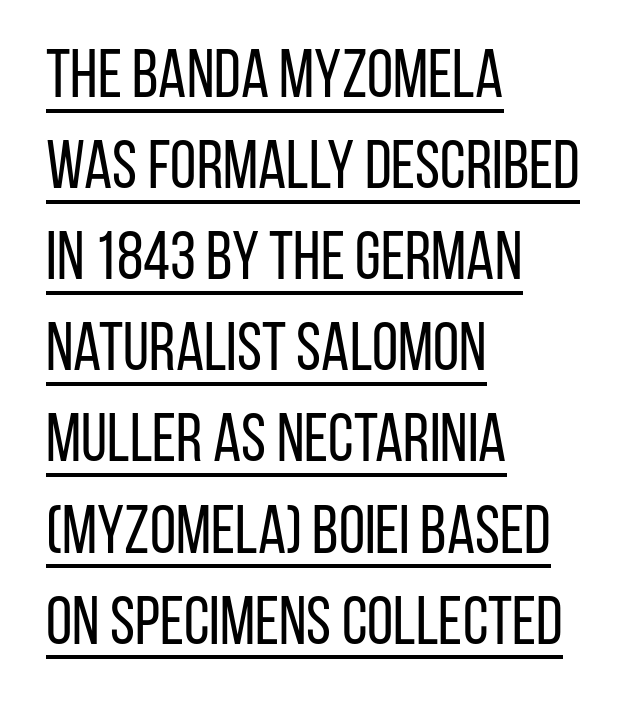
Think of a printed novel: that variable character pitch is what you see here. The letterforms sit at book weight or below. Baseline-to-baseline distance is the conventional proportion of letter height. These lines were composed using upright roman letters. Look at the tracking — it's just the regular setting, nothing added.
